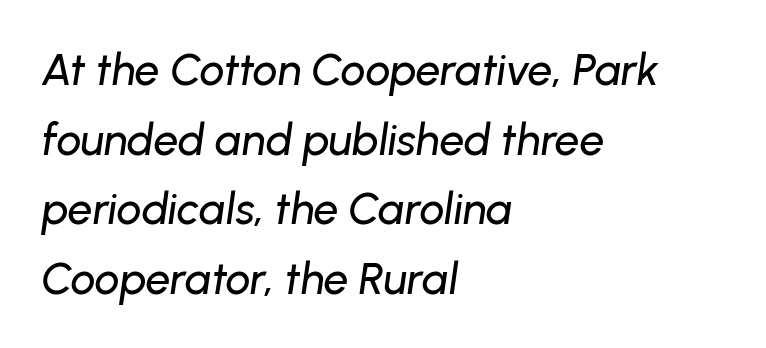
Underlining? Definitely not there. These lines are set flush left with a ragged right edge. Students, note that the glyphs here touch the page at normal intervals. If you measured baseline to baseline, you'd find a middling distance. Notice how the stems are inclined rather than vertical — that's the hallmark of italics.
